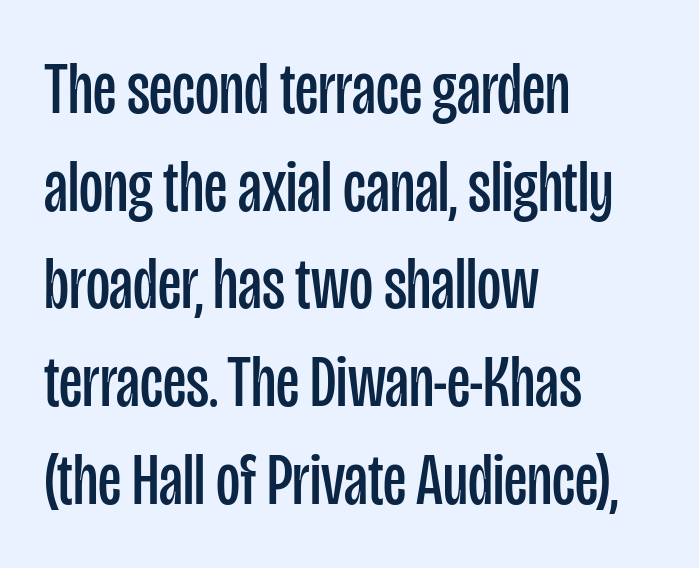
Q: Is the text bold? A: No.
Q: Is the text italic (slanted)? A: No, it is upright.
Q: Is the typeface a serif or a sans-serif typeface? A: Sans-serif.
Q: Is the text underlined? A: No.
Q: How is the paragraph aligned? A: Left-aligned.
Q: Is the spacing between letters normal or unusually wide? A: Normal.
Q: Is the spacing between lines tight, normal or loose? A: Normal.
Q: Width (condensed, normal, or wide)? A: Condensed.
Q: Stroke contrast? A: Low.
Q: x-height? A: Large.
Q: Monospaced? A: No.
